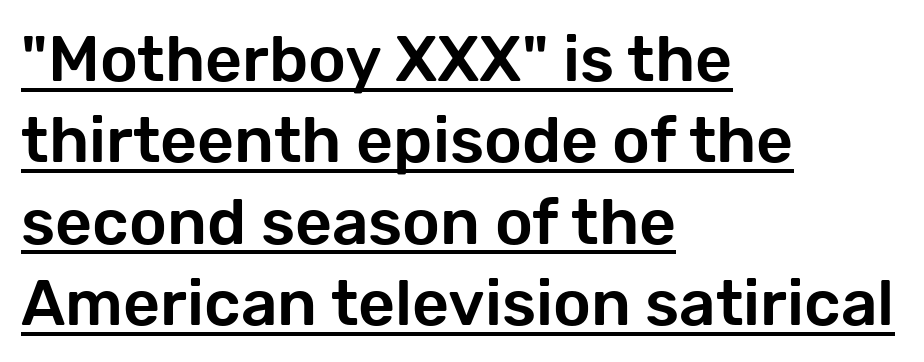
Q: Is the text italic (slanted)? A: No, it is upright.
Q: Is the typeface a serif or a sans-serif typeface? A: Sans-serif.
Q: Is the text underlined? A: Yes.
Q: How is the paragraph aligned? A: Left-aligned.
Q: Is the spacing between letters normal or unusually wide? A: Normal.
Q: Is the spacing between lines tight, normal or loose? A: Normal.
Q: Width (condensed, normal, or wide)? A: Normal.
Q: Stroke contrast? A: Low.
Q: x-height? A: Medium.
Q: Monospaced? A: No.
